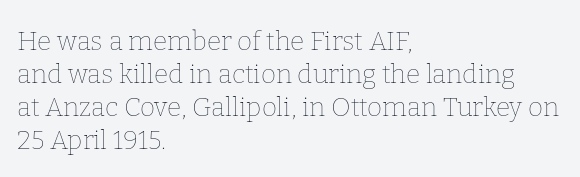
{"italic": "no", "bold": "no", "underline": "no", "align": "left", "line_spacing": "normal", "line_spacing_ratio": 1.27, "letter_spacing": "normal", "letter_spacing_em": 0.0, "glyph_px": 26}
